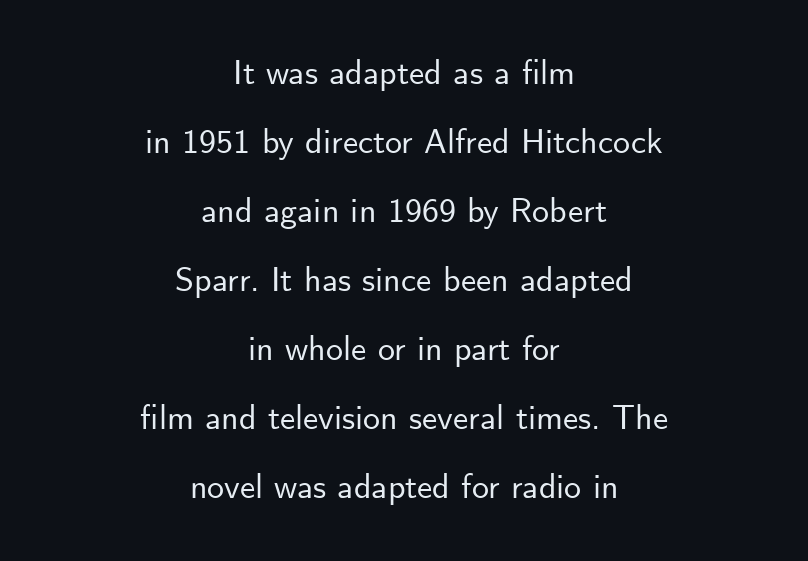
{"serif": "no", "italic": "no", "width": "normal", "stroke_contrast": "low", "x_height": "small", "monospaced": "no", "underline": "no", "align": "center", "line_spacing": "loose", "line_spacing_ratio": 2.03, "letter_spacing": "normal", "letter_spacing_em": 0.0, "glyph_px": 34}
